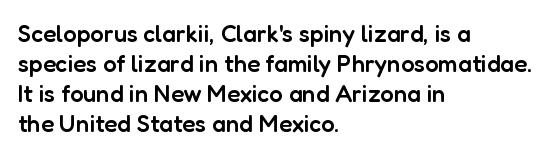
The image shows 24 px text type, upright; set left-aligned, normal line spacing (1.25x), normal letter spacing, not underlined.
